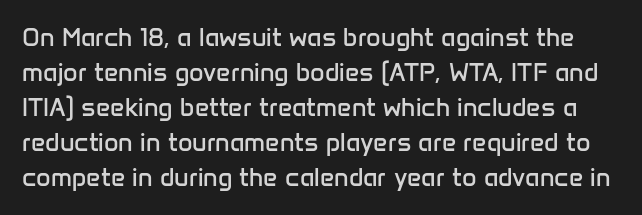
Horizontal bands of white between lines are of average thickness. Tall strokes in this sample are plumb rather than angled. No word sits above an underline. Is the stroke heavy? The answer is a plain regular-or-lighter. The type is set solid horizontally, with unmodified tracking.
